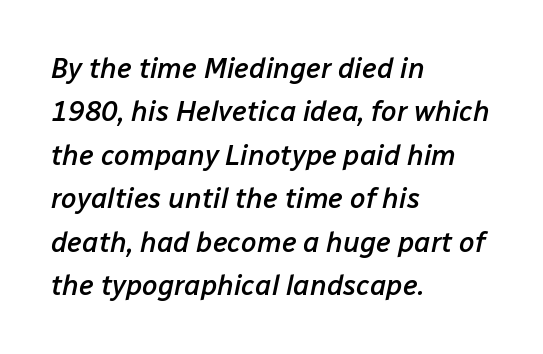
Q: Is the text bold? A: Semi-bold.
Q: Is the text italic (slanted)? A: Yes, it leans right by about 12 degrees.
Q: Is the text underlined? A: No.
Q: How is the paragraph aligned? A: Left-aligned.
Q: Is the spacing between letters normal or unusually wide? A: Normal.
Q: Is the spacing between lines tight, normal or loose? A: Normal.
Q: Width (condensed, normal, or wide)? A: Normal.
Q: Stroke contrast? A: Low.
Q: x-height? A: Medium.
Q: Monospaced? A: No.
